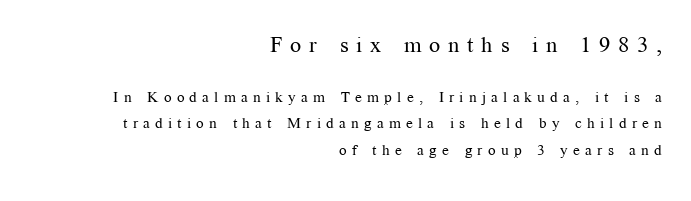
This layout puts the oversized block above and the modest block below. In terms of posture, this sample is upright. Is the letter spacing exaggerated? Yes — the characters are pushed far apart. The typesetting does not lean heavy: it is not bold. Bare-footed words on every line. A student would call this right alignment; a typographer would say flush right, rag left.
